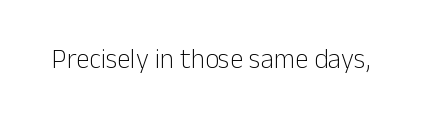
{"italic": "no", "bold": "no", "underline": "no", "letter_spacing": "normal", "letter_spacing_em": 0.0, "glyph_px": 27}
